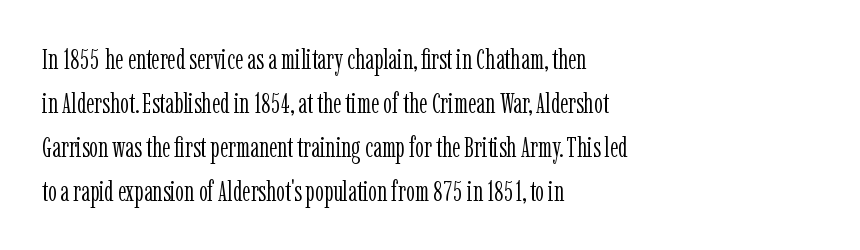
The horizontal fit of the characters is conventional and even. Compared with a typical body face, this is equally light or lighter still. A serif font was chosen for this passage. Beneath every word, the page is bare.
